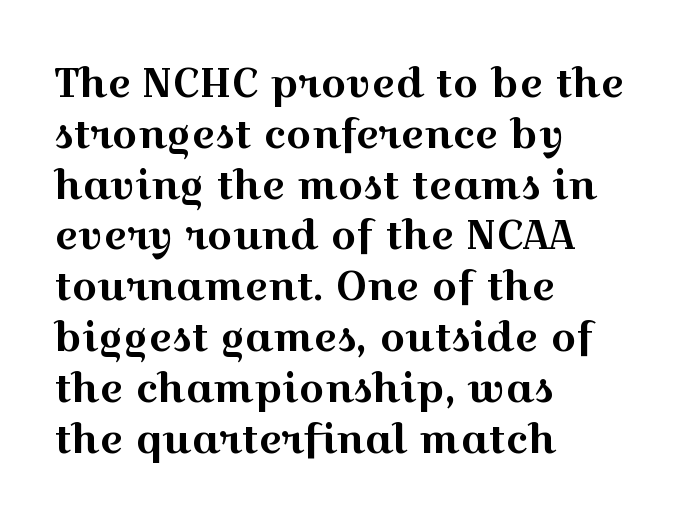
{"serif": "yes", "italic": "no", "width": "wide", "x_height": "medium", "monospaced": "no", "underline": "no", "align": "left", "line_spacing": "normal", "line_spacing_ratio": 1.27, "letter_spacing": "normal", "letter_spacing_em": 0.0, "glyph_px": 40}
